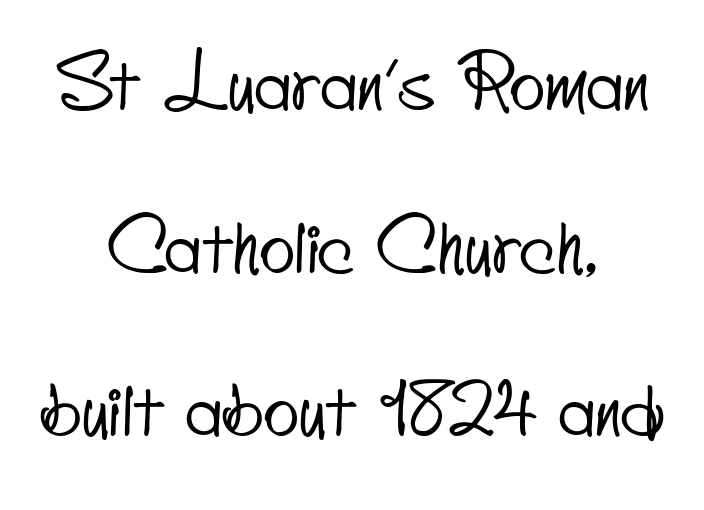
{"serif": "no", "width": "condensed", "stroke_contrast": "low", "x_height": "small", "monospaced": "no", "underline": "no", "align": "center", "line_spacing": "loose", "line_spacing_ratio": 2.2, "letter_spacing": "normal", "letter_spacing_em": 0.0, "glyph_px": 74}
